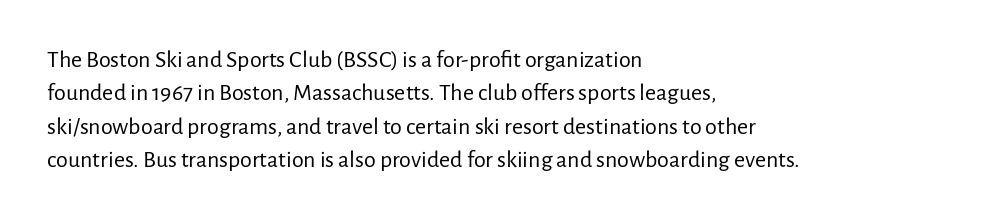
Q: Is the text bold? A: No.
Q: Is the text italic (slanted)? A: No, it is upright.
Q: Is the text underlined? A: No.
Q: How is the paragraph aligned? A: Left-aligned.
Q: Is the spacing between letters normal or unusually wide? A: Normal.
Q: Is the spacing between lines tight, normal or loose? A: Normal.
